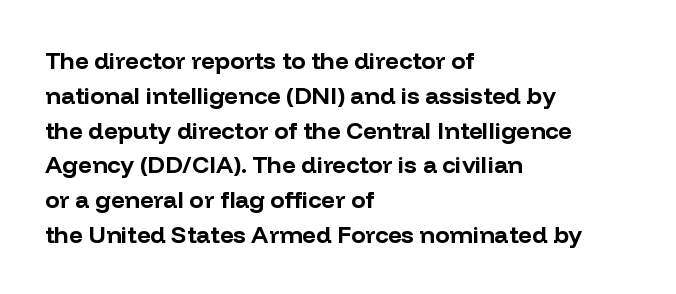
{"italic": "no", "bold": "yes", "underline": "no", "align": "left", "line_spacing": "normal", "line_spacing_ratio": 1.45, "letter_spacing": "normal", "letter_spacing_em": 0.0, "glyph_px": 24}
